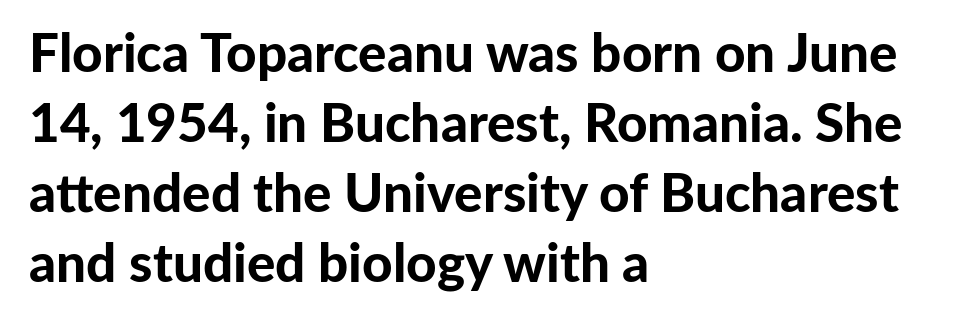
Q: Is the text bold? A: Yes.
Q: Is the text italic (slanted)? A: No, it is upright.
Q: Is the typeface a serif or a sans-serif typeface? A: Sans-serif.
Q: Is the text underlined? A: No.
Q: How is the paragraph aligned? A: Left-aligned.
Q: Is the spacing between letters normal or unusually wide? A: Normal.
Q: Is the spacing between lines tight, normal or loose? A: Normal.
Q: Width (condensed, normal, or wide)? A: Normal.
Q: Stroke contrast? A: Low.
Q: x-height? A: Medium.
Q: Monospaced? A: No.
